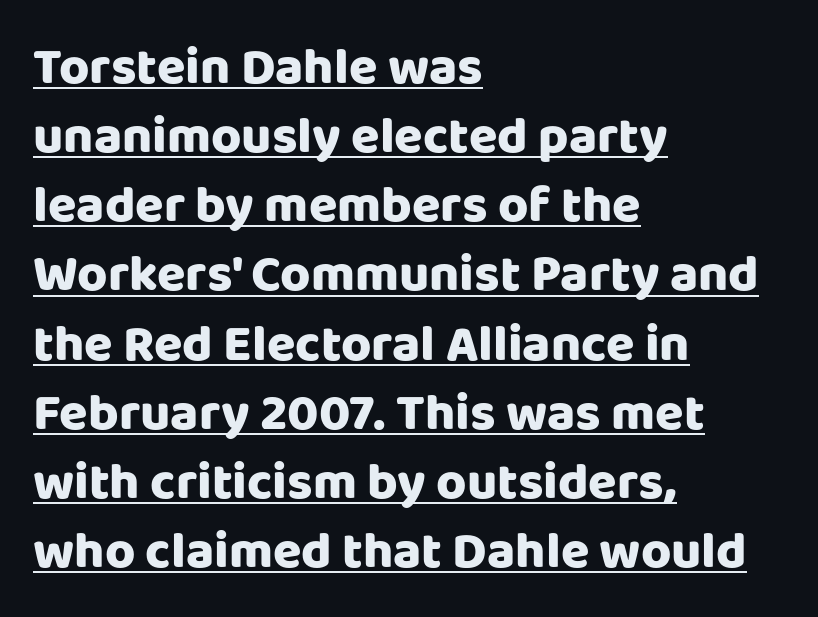
The image shows 52 px sans-serif type, upright; set left-aligned, normal line spacing (1.33x), normal letter spacing, underlined; low stroke contrast and a large x-height.
